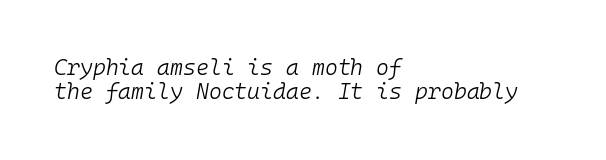
Type without underlining. Which margin do the lines hug? The left one — the right edge is uneven. The space between consecutive lines is stingy. Glyph-to-glyph distance matches everyday printed text.
